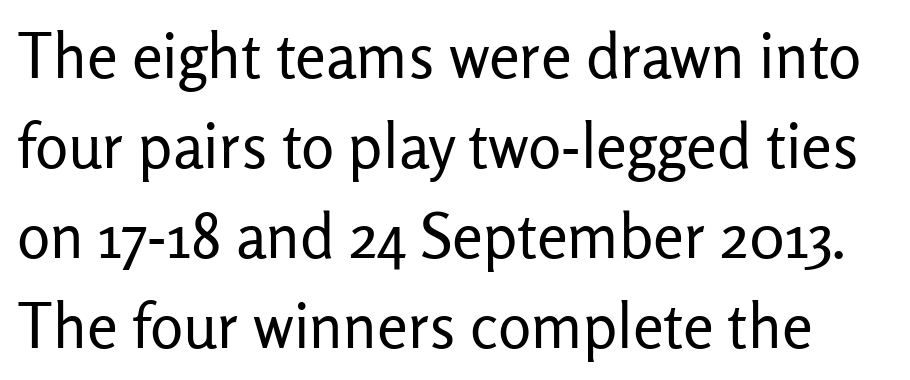
Vertically, the passage feels balanced, rows spaced as you'd expect. The font's upright variant was chosen for this text. Varying glyph widths throughout — classic text-font behaviour. Is the letter spacing exaggerated? No — it looks like the ordinary default. In terms of letterform style, serifs are entirely absent. The weight tops out at a normal text grade.
